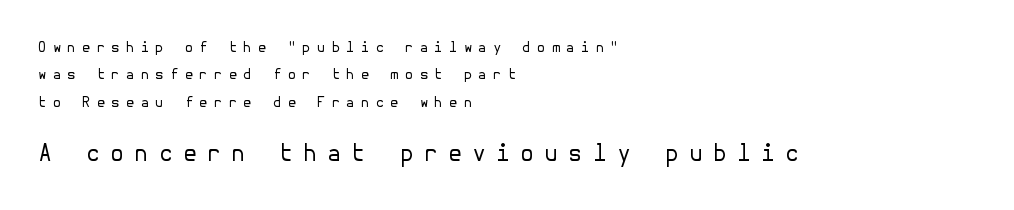
Q: Is the text bold? A: No.
Q: Is the text italic (slanted)? A: No, it is upright.
Q: Is the text underlined? A: No.
Q: How is the paragraph aligned? A: Left-aligned.
Q: Is the spacing between letters normal or unusually wide? A: Unusually wide.
Q: Is the spacing between lines tight, normal or loose? A: Loose.
Q: Which block of text is set in a larger size, the first (top) or the second (bottom)? A: The second (bottom) one.
